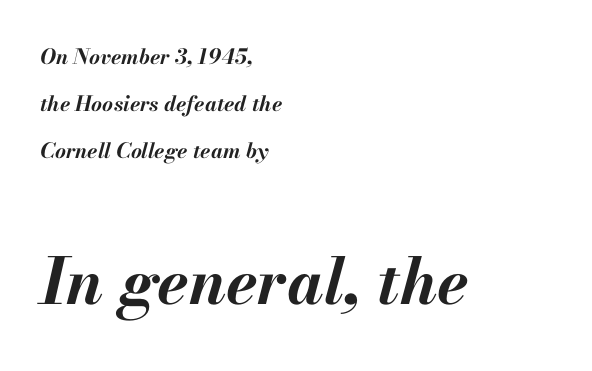
{"italic": "yes", "lean": "right", "slant_degrees": 13, "bold": "yes", "weight": "bold", "width": "normal", "stroke_contrast": "medium", "x_height": "small", "monospaced": "no", "underline": "no", "align": "left", "line_spacing": "loose", "line_spacing_ratio": 2.24, "letter_spacing": "normal", "letter_spacing_em": 0.0, "larger_block": "second", "size_ratio": 3.05, "glyph_px": 64}
